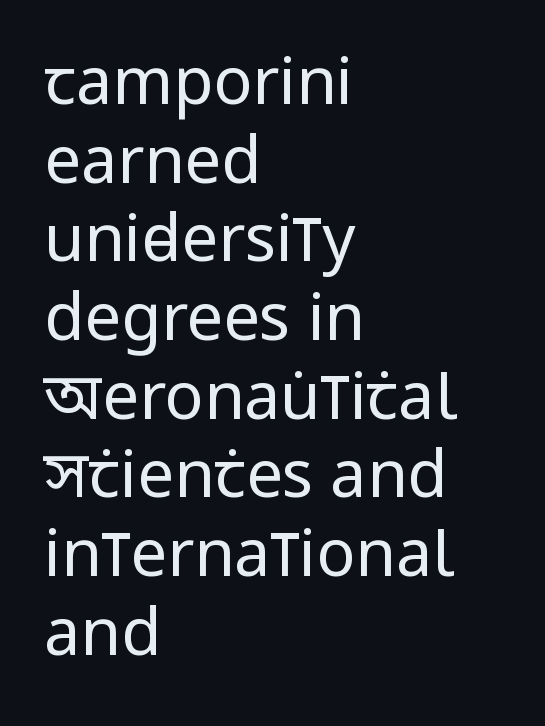
{"serif": "no", "italic": "no", "bold": "no", "weight": "regular", "width": "condensed", "stroke_contrast": "low", "x_height": "large", "monospaced": "no", "underline": "no", "align": "left", "line_spacing_ratio": 1.21, "letter_spacing": "normal", "letter_spacing_em": 0.0, "glyph_px": 65}
